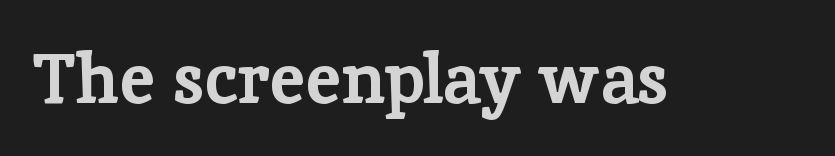
The image shows 70 px bold serif type, upright; set normal letter spacing, not underlined; low stroke contrast and a medium x-height.
